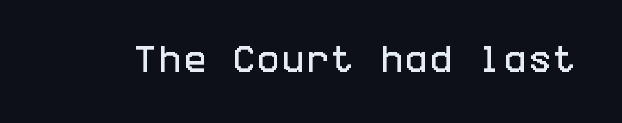
The image shows 29 px condensed sans-serif type, upright; set not underlined; low stroke contrast and a large x-height.
